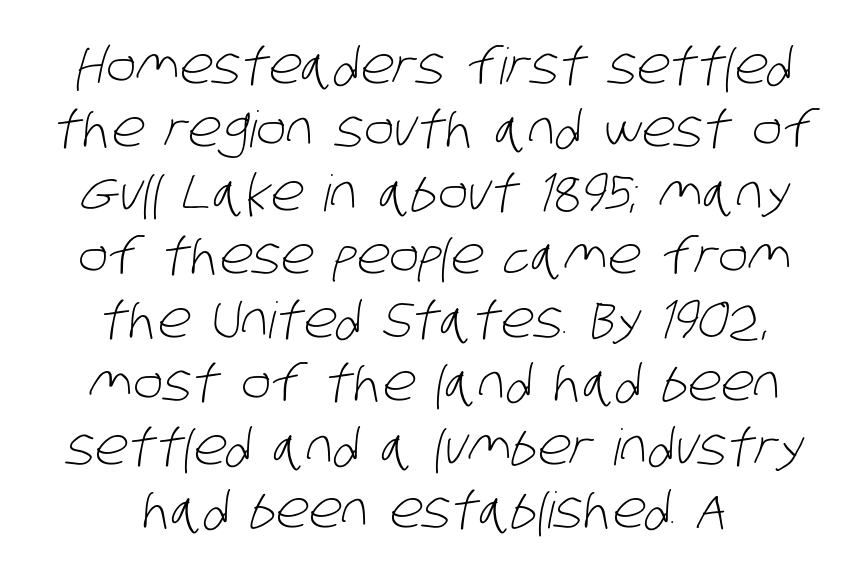
Q: Is the text bold? A: No.
Q: Is the typeface a serif or a sans-serif typeface? A: Sans-serif.
Q: Is the text underlined? A: No.
Q: Is the spacing between letters normal or unusually wide? A: Normal.
Q: Is the spacing between lines tight, normal or loose? A: Normal.
Q: Width (condensed, normal, or wide)? A: Condensed.
Q: Stroke contrast? A: Low.
Q: x-height? A: Large.
Q: Monospaced? A: No.
